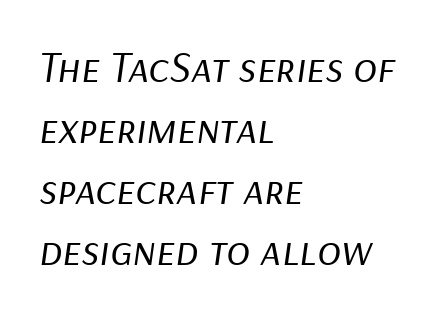
The baseline area is clear. Character widths vary here, with narrow letters taking less room than wide ones. Leading: standard. A typesetter would call this zero additional tracking. Typeset ragged right — the left edge is the straight one.
